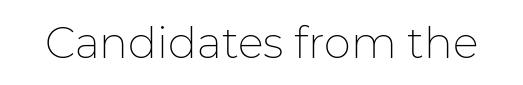
The image shows 43 px thin sans-serif type, upright; set normal letter spacing, not underlined; low stroke contrast and a medium x-height.
